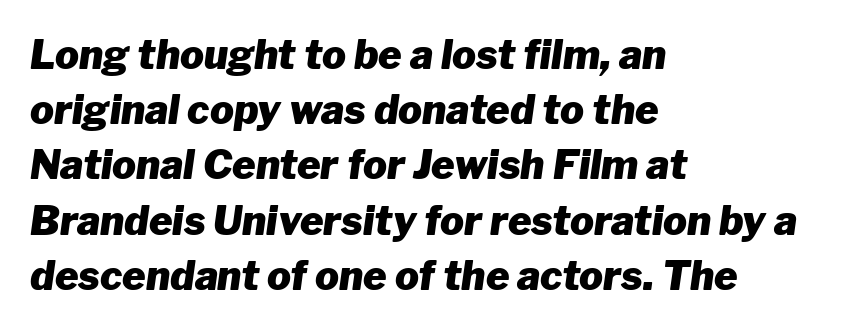
{"italic": "yes", "lean": "right", "slant_degrees": 8, "bold": "yes", "weight": "heavy", "width": "normal", "stroke_contrast": "low", "x_height": "medium", "monospaced": "no", "underline": "no", "align": "left", "line_spacing": "normal", "line_spacing_ratio": 1.38, "letter_spacing": "normal", "letter_spacing_em": 0.0, "glyph_px": 40}
